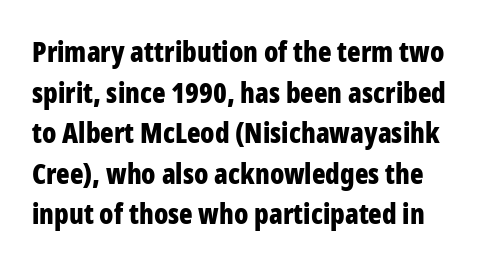
The image shows 28 px bold, condensed sans-serif type, upright; set normal line spacing (1.45x), normal letter spacing, not underlined; low stroke contrast and a medium x-height.
